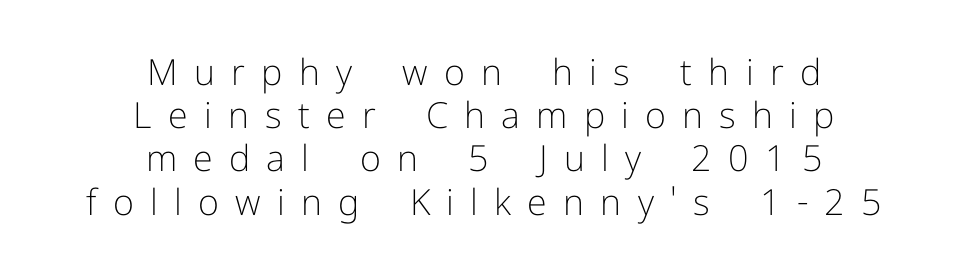
{"serif": "no", "italic": "no", "bold": "no", "weight": "light", "width": "normal", "stroke_contrast": "low", "x_height": "medium", "monospaced": "no", "underline": "no", "align": "center", "line_spacing_ratio": 1.2, "letter_spacing": "wide", "letter_spacing_em": 0.45, "glyph_px": 36}
